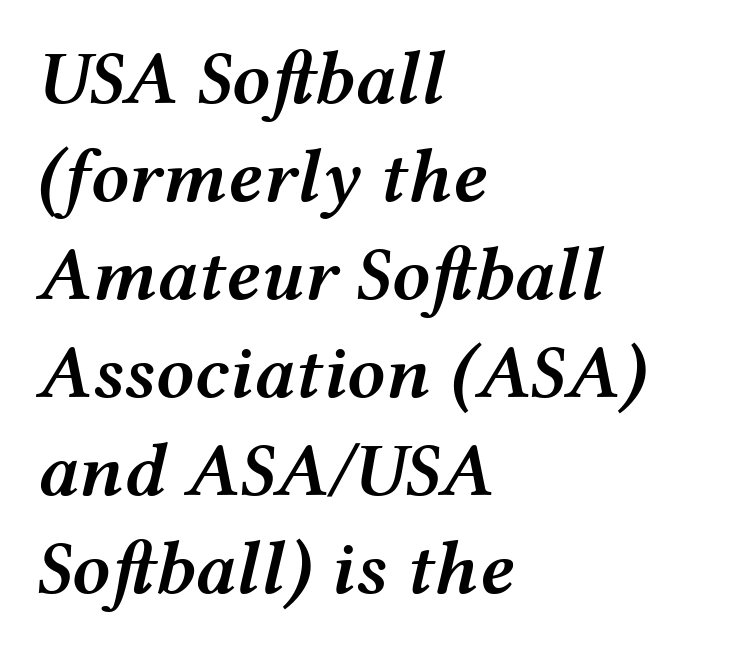
Character widths vary here, with narrow letters taking less room than wide ones. The ragged edge is on the right, which tells us the setting is flush left. Tracking value appears to be zero — textbook default spacing. A somewhat darkened texture: the type is semibold rather than bold. Summary of vertical rhythm: regular, with standard interline spacing. You can tell it's italic because the verticals aren't actually vertical.
